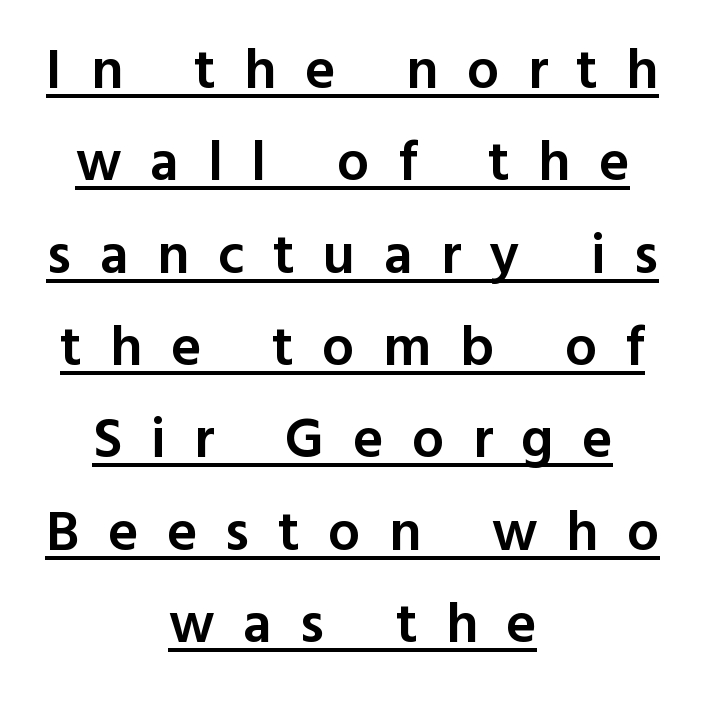
The rendered words wear a rule along their underside. The passage shown is typed in a proportional face where columns would drift. Regular leading. Style check: upright.
